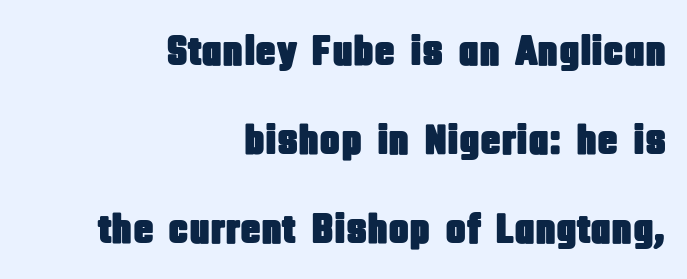
Q: Is the text italic (slanted)? A: No, it is upright.
Q: Is the typeface a serif or a sans-serif typeface? A: Sans-serif.
Q: Is the text underlined? A: No.
Q: How is the paragraph aligned? A: Right-aligned.
Q: Is the spacing between letters normal or unusually wide? A: Normal.
Q: Is the spacing between lines tight, normal or loose? A: Loose.
Q: Width (condensed, normal, or wide)? A: Condensed.
Q: Stroke contrast? A: Low.
Q: x-height? A: Large.
Q: Monospaced? A: No.
